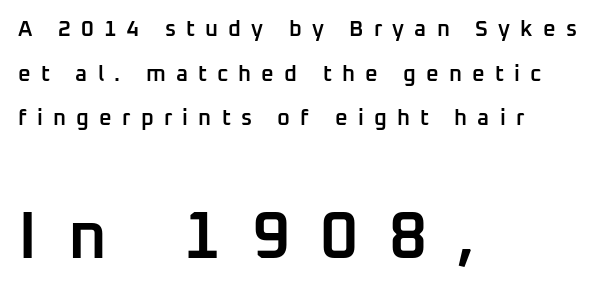
{"serif": "no", "italic": "no", "bold": "semi", "weight": "semibold", "width": "normal", "stroke_contrast": "low", "x_height": "medium", "monospaced": "no", "underline": "no", "align": "left", "line_spacing": "loose", "line_spacing_ratio": 2.03, "letter_spacing": "wide", "letter_spacing_em": 0.46, "larger_block": "second", "size_ratio": 3.0, "glyph_px": 66}
